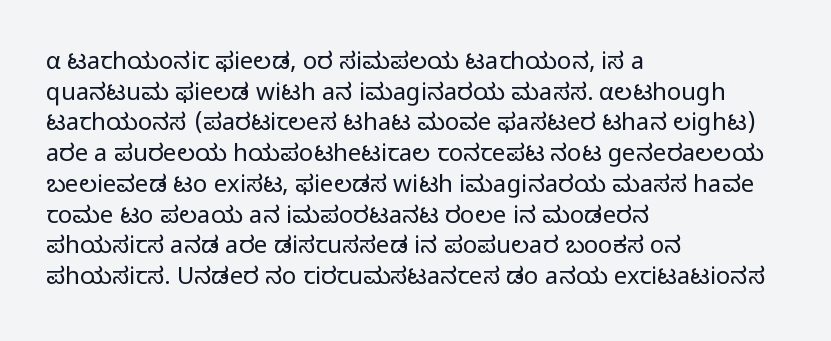
Q: Is the text bold? A: No.
Q: Is the text italic (slanted)? A: No, it is upright.
Q: Is the text underlined? A: No.
Q: How is the paragraph aligned? A: Left-aligned.
Q: Is the spacing between letters normal or unusually wide? A: Normal.
Q: Is the spacing between lines tight, normal or loose? A: Normal.
